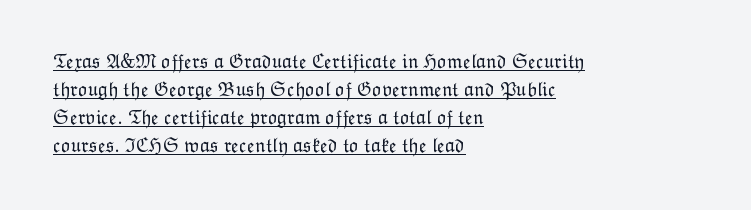
Standard letterfit; no display-style spreading of the glyphs. Tall strokes in this sample are plumb rather than angled. Glance below the letters and you will spot a drawn line. The lines sit at an ordinary, default distance from one another.
